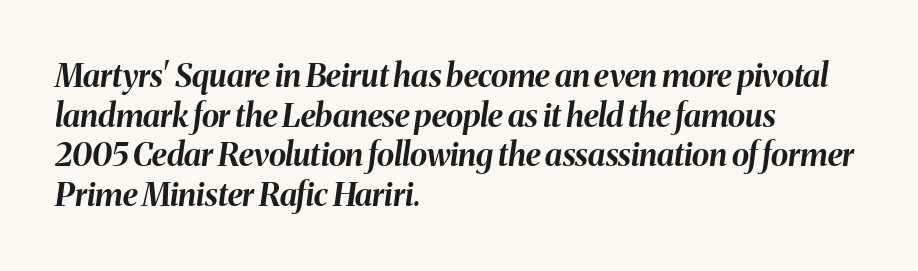
Q: Is the text bold? A: Yes.
Q: Is the text italic (slanted)? A: Yes, it leans right by about 8 degrees.
Q: Is the text underlined? A: No.
Q: How is the paragraph aligned? A: Left-aligned.
Q: Is the spacing between letters normal or unusually wide? A: Normal.
Q: Width (condensed, normal, or wide)? A: Normal.
Q: Stroke contrast? A: Medium.
Q: x-height? A: Medium.
Q: Monospaced? A: No.
